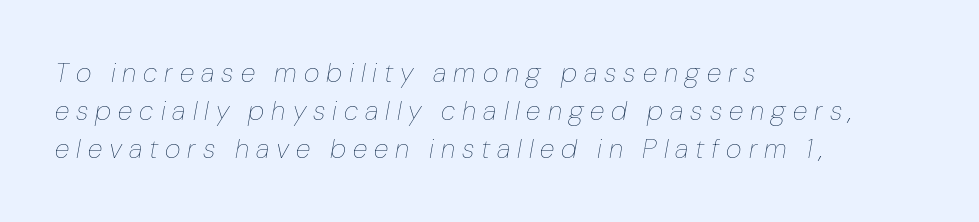
The image shows 27 px text type, italic (leaning right); set left-aligned, normal line spacing (1.4x), unusually wide letter spacing (+0.26 em), not underlined.
